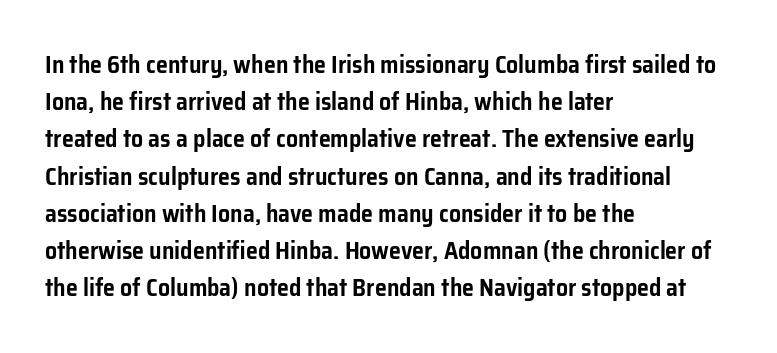
Interline gaps are of average width in this sample. The letters stand upright; this is a roman face. The face used here is rendered with its standard letterfit. Leftover space on each line is placed entirely after the last word. Beneath every word, the page is bare.
